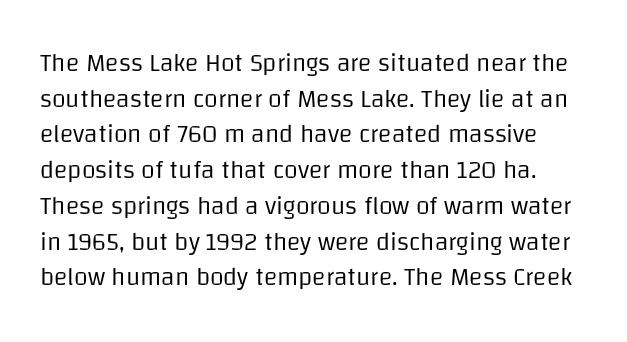
{"italic": "no", "bold": "no", "underline": "no", "line_spacing": "normal", "line_spacing_ratio": 1.43, "letter_spacing": "normal", "letter_spacing_em": 0.0, "glyph_px": 25}
